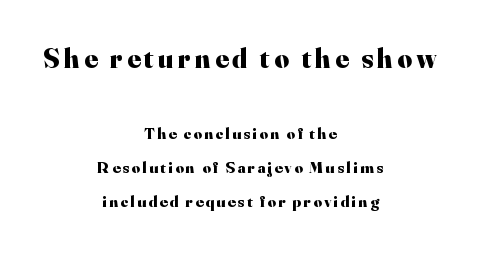
Q: Is the text bold? A: Yes.
Q: Is the text italic (slanted)? A: No, it is upright.
Q: Is the typeface a serif or a sans-serif typeface? A: Serif.
Q: Is the text underlined? A: No.
Q: How is the paragraph aligned? A: Centered.
Q: Is the spacing between lines tight, normal or loose? A: Loose.
Q: Which block of text is set in a larger size, the first (top) or the second (bottom)? A: The first (top) one.
Q: Width (condensed, normal, or wide)? A: Normal.
Q: Stroke contrast? A: High.
Q: x-height? A: Small.
Q: Monospaced? A: No.
